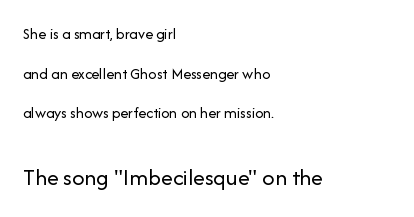
{"italic": "no", "bold": "no", "underline": "no", "align": "left", "line_spacing": "loose", "line_spacing_ratio": 2.48, "letter_spacing": "normal", "letter_spacing_em": 0.0, "larger_block": "second", "size_ratio": 1.5, "glyph_px": 24}
